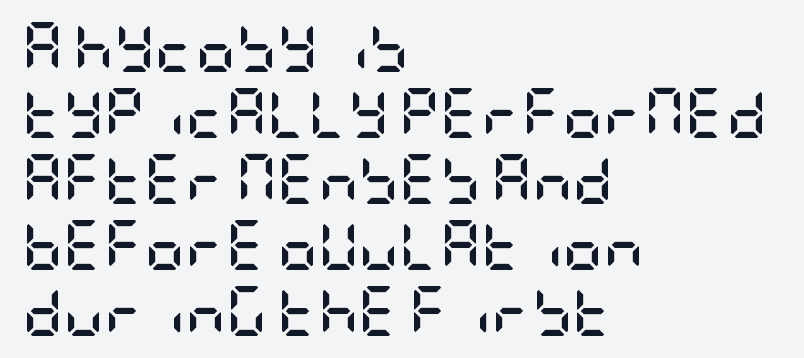
The image shows 50 px semibold, condensed sans-serif type, upright; set left-aligned, normal line spacing (1.32x), normal letter spacing, not underlined; low stroke contrast and a large x-height.
